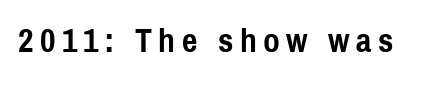
{"serif": "no", "italic": "no", "bold": "yes", "weight": "semibold", "width": "condensed", "x_height": "medium", "monospaced": "no", "underline": "no", "glyph_px": 34}
